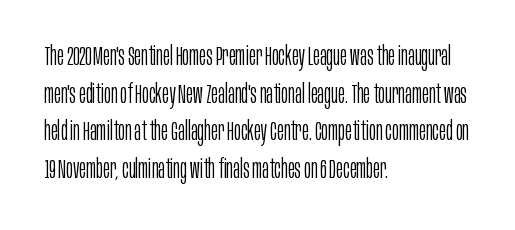
{"italic": "no", "bold": "no", "underline": "no", "align": "left", "line_spacing": "normal", "line_spacing_ratio": 1.45, "letter_spacing": "normal", "letter_spacing_em": 0.0, "glyph_px": 26}
